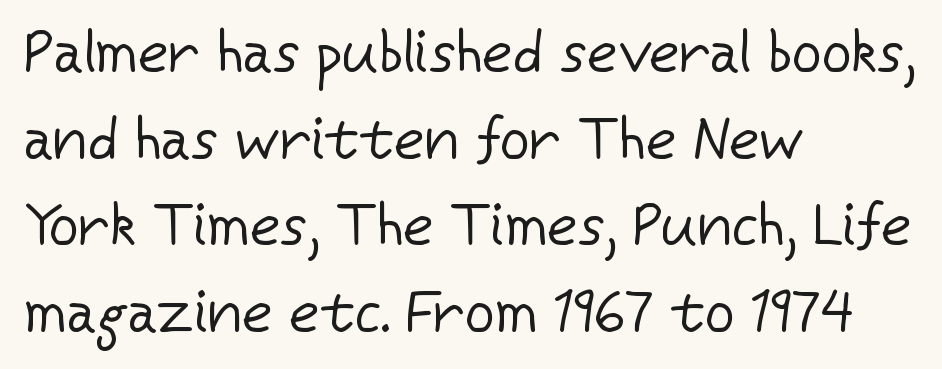
Casual observation: everything's shoved over to the left. The designer left line spacing at the default. The font is comparable to plain body text, perhaps lighter. What kind of face is this? One without serifs — a sans.
